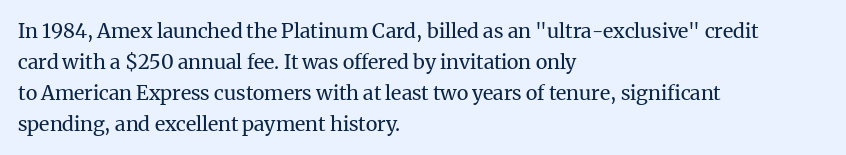
Q: Is the text bold? A: No.
Q: Is the text italic (slanted)? A: No, it is upright.
Q: Is the text underlined? A: No.
Q: How is the paragraph aligned? A: Left-aligned.
Q: Is the spacing between letters normal or unusually wide? A: Normal.
Q: Is the spacing between lines tight, normal or loose? A: Normal.
